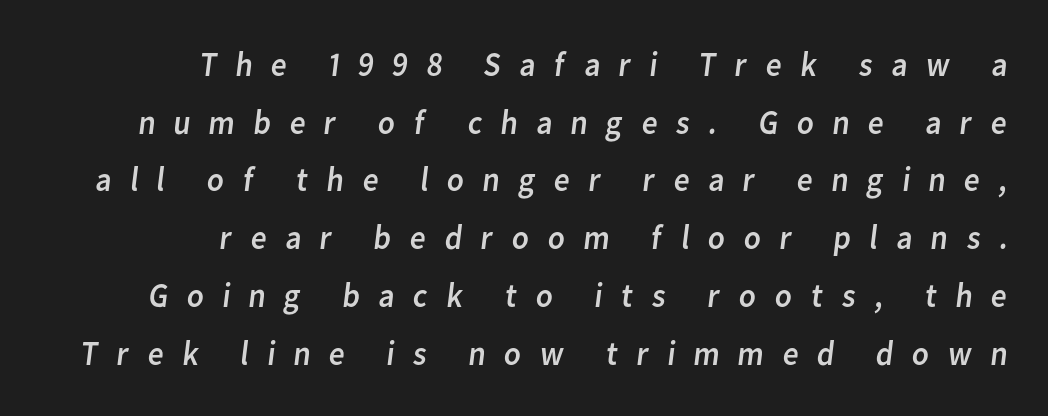
{"serif": "no", "bold": "no", "weight": "regular", "width": "normal", "stroke_contrast": "low", "x_height": "medium", "monospaced": "no", "underline": "no", "align": "right", "line_spacing": "normal", "line_spacing_ratio": 1.65, "letter_spacing": "wide", "letter_spacing_em": 0.49, "glyph_px": 35}
